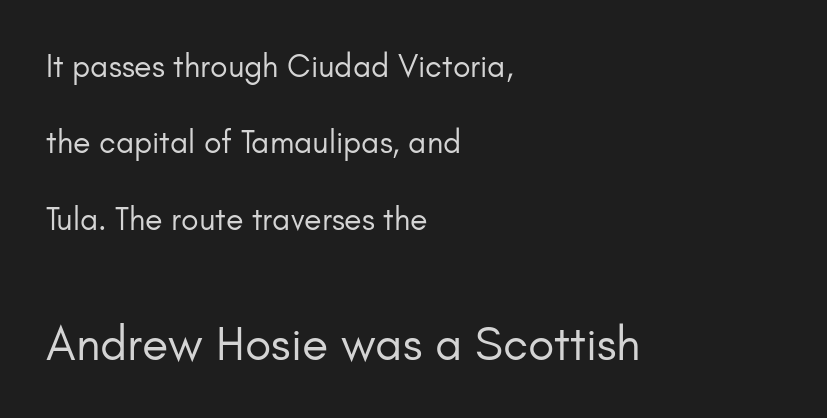
Teacher's note: observe the even left margin — that is flush-left alignment. The baseline area is clear. Each letter keeps its own natural width here, so spacing adapts to shape. Honestly, the letter spacing is just normal — you wouldn't notice it.
